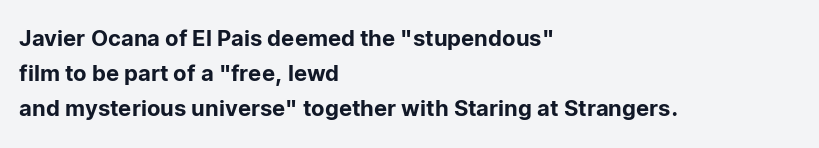
{"italic": "no", "underline": "no", "align": "left", "line_spacing": "normal", "line_spacing_ratio": 1.59, "letter_spacing": "normal", "letter_spacing_em": 0.0, "glyph_px": 22}
